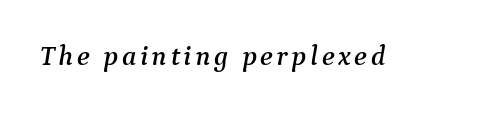
Q: Is the text italic (slanted)? A: Yes, it leans right by about 9 degrees.
Q: Is the typeface a serif or a sans-serif typeface? A: Serif.
Q: Is the text underlined? A: No.
Q: Width (condensed, normal, or wide)? A: Normal.
Q: Stroke contrast? A: Medium.
Q: x-height? A: Medium.
Q: Monospaced? A: No.
